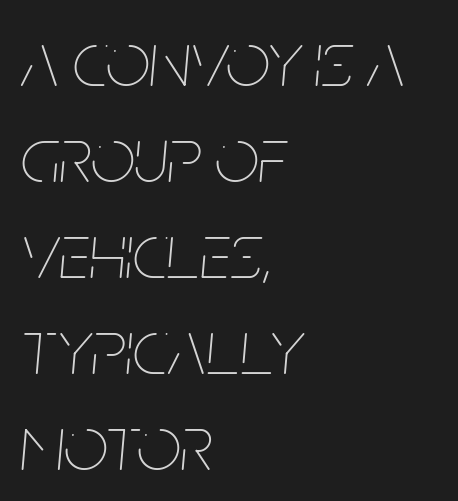
Q: Is the text bold? A: No.
Q: Is the text italic (slanted)? A: Yes, it leans right by about 5 degrees.
Q: Is the text underlined? A: No.
Q: How is the paragraph aligned? A: Left-aligned.
Q: Is the spacing between letters normal or unusually wide? A: Normal.
Q: Width (condensed, normal, or wide)? A: Condensed.
Q: Stroke contrast? A: Low.
Q: x-height? A: Large.
Q: Monospaced? A: No.
